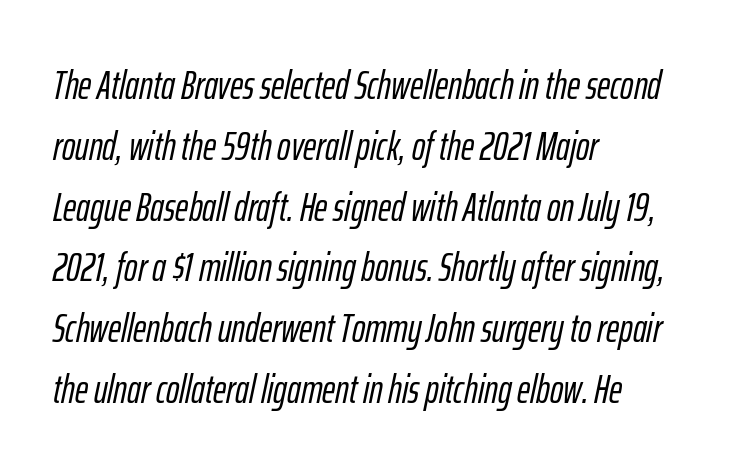
Tracking here is standard; glyphs follow each other at the usual distance. Here the designer chose a conventional face with non-uniform glyph widths. The string is rendered with underlining switched off. Italic? Definitely — the glyphs are oblique. Which margin do the lines hug? The left one — the right edge is uneven. The lines sit at an ordinary, default distance from one another.
